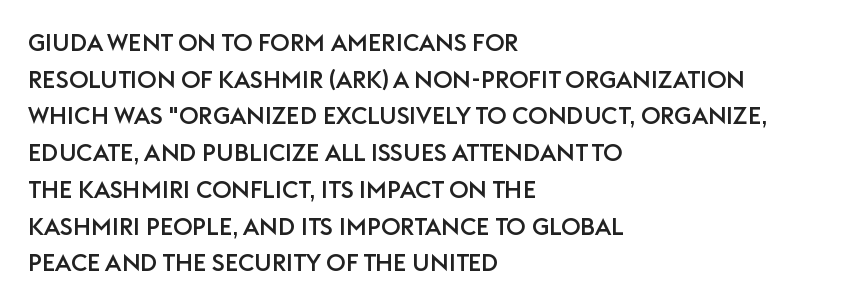
Unlike italic type, these characters show no tilt at all. Glyph-to-glyph distance matches everyday printed text. The line-height multiplier appears to be the usual default. The rag falls on the right side of this text block.
